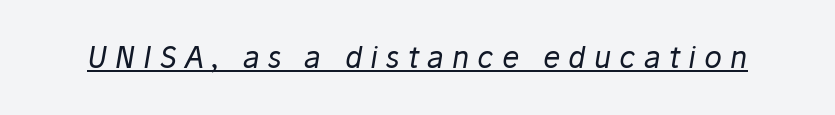
Looks like regular typesetting: each glyph gets only the width it needs. The letters are slanted; this is an italic face. Observe the wide spacing: letters keep a clear distance from each other. Students, observe the line beneath the letters — that is underlining. Each stroke keeps to a modest, everyday thickness or less.
